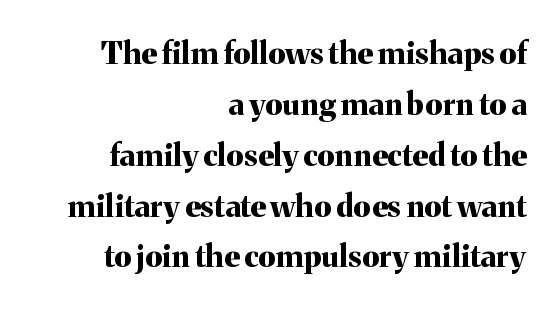
Q: Is the text bold? A: Yes.
Q: Is the text italic (slanted)? A: No, it is upright.
Q: Is the typeface a serif or a sans-serif typeface? A: Serif.
Q: Is the text underlined? A: No.
Q: How is the paragraph aligned? A: Right-aligned.
Q: Is the spacing between letters normal or unusually wide? A: Normal.
Q: Is the spacing between lines tight, normal or loose? A: Normal.
Q: Width (condensed, normal, or wide)? A: Normal.
Q: Stroke contrast? A: Medium.
Q: x-height? A: Medium.
Q: Monospaced? A: No.
